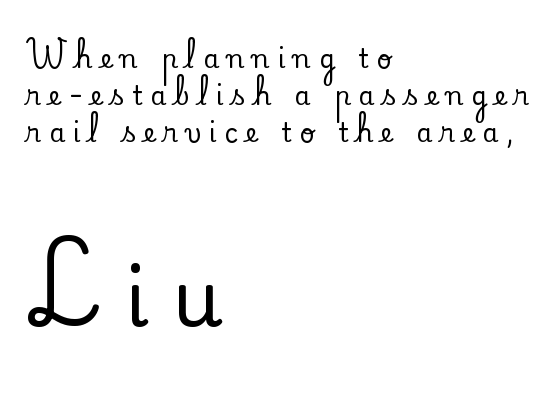
{"serif": "yes", "italic": "no", "width": "normal", "stroke_contrast": "low", "x_height": "small", "monospaced": "no", "underline": "no", "align": "left", "line_spacing": "normal", "line_spacing_ratio": 1.42, "letter_spacing": "wide", "letter_spacing_em": 0.3, "larger_block": "second", "size_ratio": 3.04, "glyph_px": 79}
